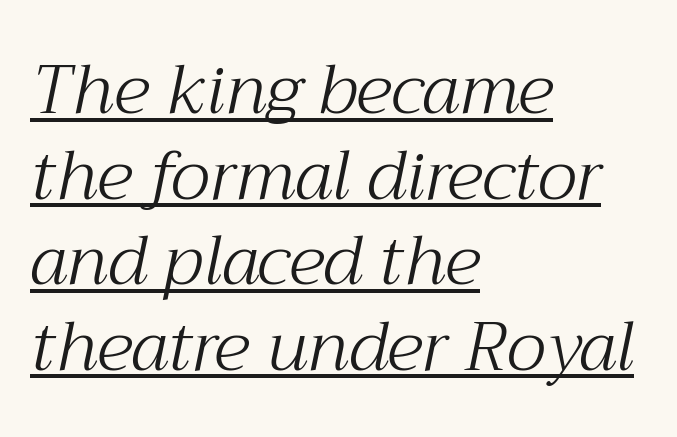
The image shows 69 px light serif type, italic (leaning right); set left-aligned, line spacing 1.24x, normal letter spacing, underlined; medium stroke contrast and a medium x-height.
